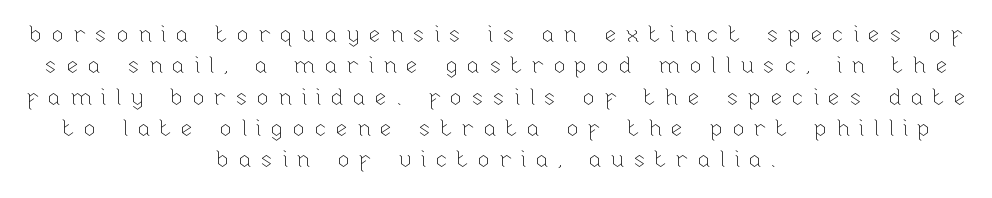
The typeface has the unassuming heft of standard copy or less. Honestly, the row spacing looks completely unremarkable. A centered setting, common on invitations and titles, is used for this passage. The specimen reads as upright at a glance. A typesetter would call this heavily tracked-out type.
